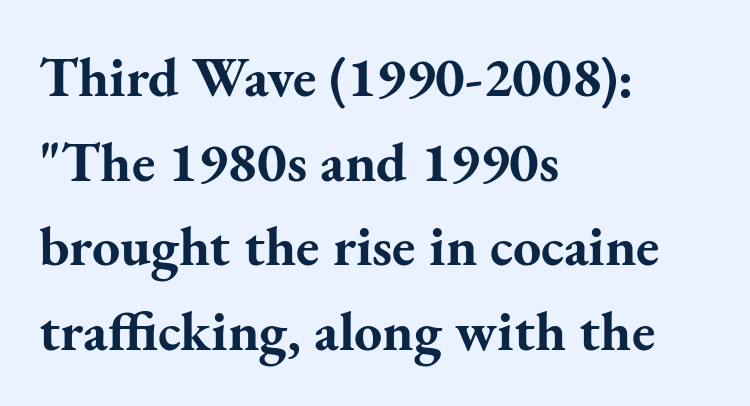
The compositor pushed each line to the left boundary. Descenders hang freely into open space. Unlike a clean sans, this face finishes its strokes with serifs. No extra tracking has been applied to these lines.
